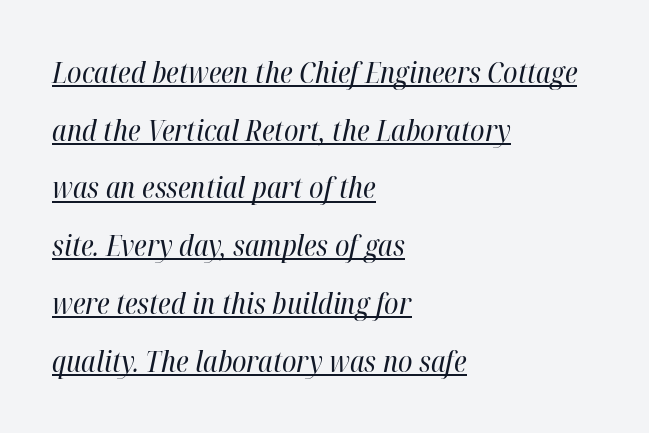
Q: Is the text bold? A: No.
Q: Is the text italic (slanted)? A: Yes, it leans right by about 12 degrees.
Q: Is the text underlined? A: Yes.
Q: How is the paragraph aligned? A: Left-aligned.
Q: Is the spacing between letters normal or unusually wide? A: Normal.
Q: Is the spacing between lines tight, normal or loose? A: Loose.
Q: Width (condensed, normal, or wide)? A: Condensed.
Q: Stroke contrast? A: High.
Q: x-height? A: Medium.
Q: Monospaced? A: No.
